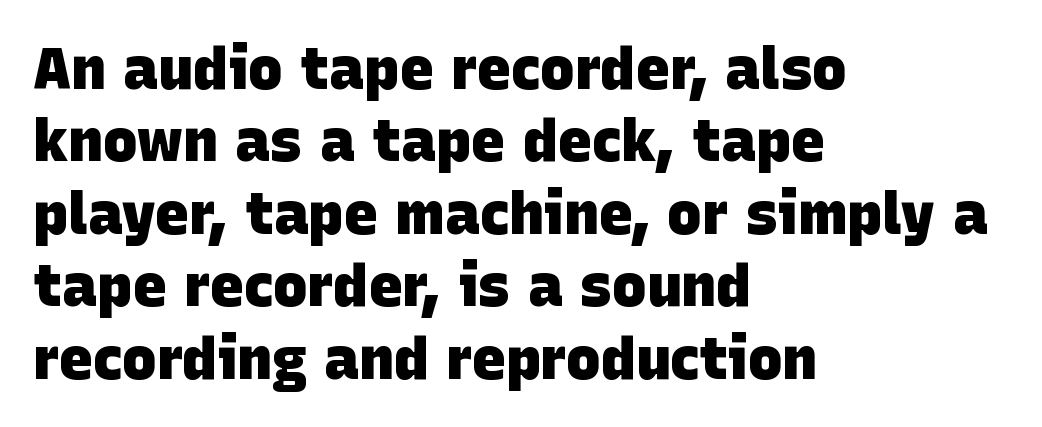
{"serif": "no", "bold": "yes", "weight": "heavy", "width": "normal", "stroke_contrast": "low", "x_height": "large", "monospaced": "no", "underline": "no", "align": "left", "line_spacing": "normal", "line_spacing_ratio": 1.25, "letter_spacing": "normal", "letter_spacing_em": 0.0, "glyph_px": 58}
